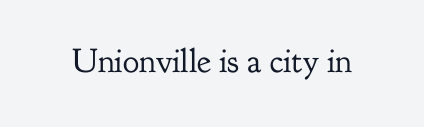
The image shows 34 px regular-weight serif type, upright; set normal letter spacing, not underlined; low stroke contrast and a small x-height.
